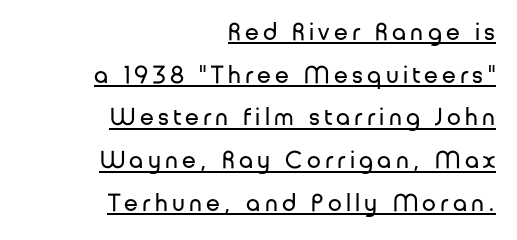
The strokes are not fattened; the text isn't bold. The paragraph has a hard right edge and a soft left edge. The letters stand straight up with perfectly vertical stems. The passage shown is underscored from start to finish.
